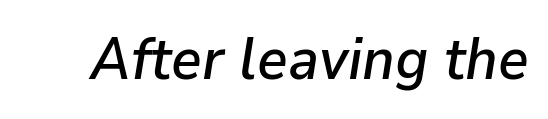
Q: Is the text italic (slanted)? A: Yes, it leans right by about 9 degrees.
Q: Is the text underlined? A: No.
Q: Is the spacing between letters normal or unusually wide? A: Normal.
Q: Width (condensed, normal, or wide)? A: Normal.
Q: Stroke contrast? A: Low.
Q: x-height? A: Medium.
Q: Monospaced? A: No.
